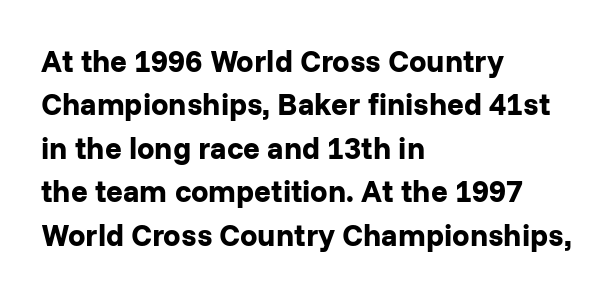
Q: Is the text bold? A: Yes.
Q: Is the text italic (slanted)? A: No, it is upright.
Q: Is the typeface a serif or a sans-serif typeface? A: Sans-serif.
Q: Is the text underlined? A: No.
Q: How is the paragraph aligned? A: Left-aligned.
Q: Is the spacing between letters normal or unusually wide? A: Normal.
Q: Is the spacing between lines tight, normal or loose? A: Normal.
Q: Width (condensed, normal, or wide)? A: Normal.
Q: Stroke contrast? A: Low.
Q: x-height? A: Medium.
Q: Monospaced? A: No.
